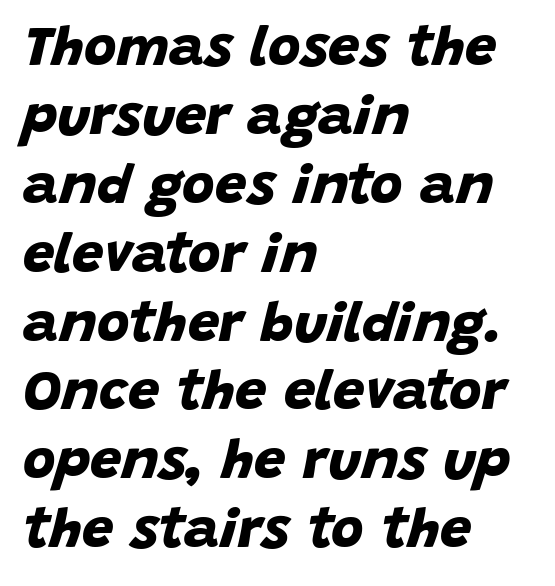
How are the letters spaced? Ordinarily, with no added tracking. The typeface chosen for these lines omits serifs. Compared with a centered layout, this one pins lines to the left instead. No word sits above an underline.
